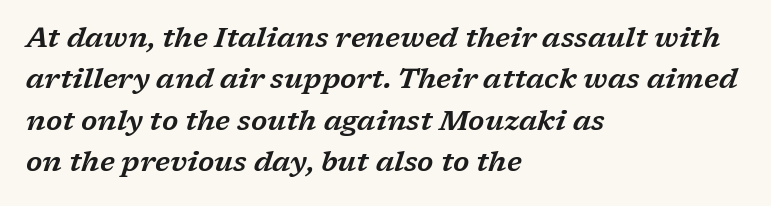
Q: Is the text italic (slanted)? A: Yes, it leans right by about 17 degrees.
Q: Is the typeface a serif or a sans-serif typeface? A: Serif.
Q: Is the text underlined? A: No.
Q: How is the paragraph aligned? A: Left-aligned.
Q: Is the spacing between letters normal or unusually wide? A: Normal.
Q: Is the spacing between lines tight, normal or loose? A: Normal.
Q: Width (condensed, normal, or wide)? A: Wide.
Q: Stroke contrast? A: Low.
Q: x-height? A: Medium.
Q: Monospaced? A: No.
